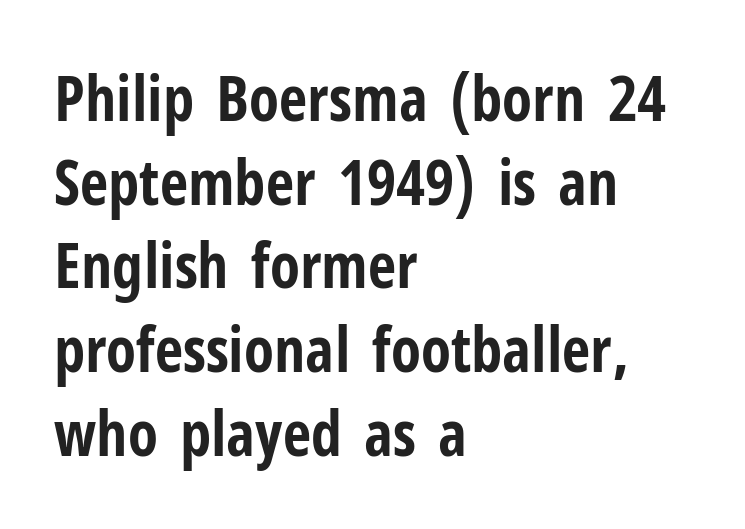
Q: Is the text bold? A: Yes.
Q: Is the text italic (slanted)? A: No, it is upright.
Q: Is the typeface a serif or a sans-serif typeface? A: Sans-serif.
Q: Is the text underlined? A: No.
Q: How is the paragraph aligned? A: Left-aligned.
Q: Is the spacing between letters normal or unusually wide? A: Normal.
Q: Is the spacing between lines tight, normal or loose? A: Normal.
Q: Width (condensed, normal, or wide)? A: Condensed.
Q: Stroke contrast? A: Low.
Q: x-height? A: Medium.
Q: Monospaced? A: No.
